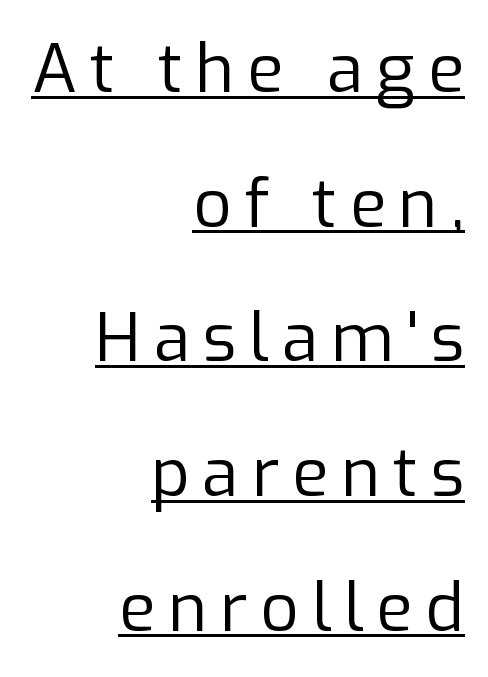
The image shows 67 px regular-weight sans-serif type, upright; set right-aligned, loose line spacing (2.01x), underlined; low stroke contrast and a medium x-height.
